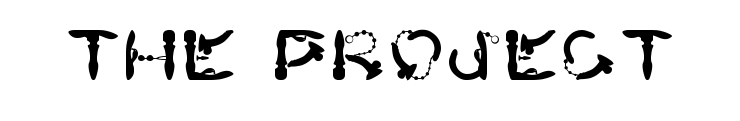
Q: Is the text italic (slanted)? A: No, it is upright.
Q: Is the typeface a serif or a sans-serif typeface? A: Sans-serif.
Q: Is the text underlined? A: No.
Q: Is the spacing between letters normal or unusually wide? A: Normal.
Q: Width (condensed, normal, or wide)? A: Normal.
Q: Stroke contrast? A: High.
Q: x-height? A: Large.
